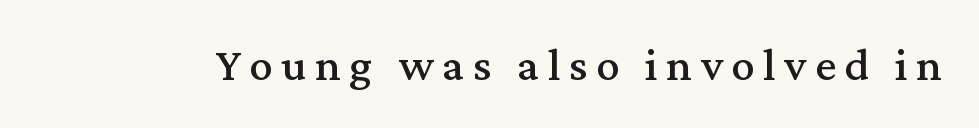
The image shows 47 px serif type, upright; set not underlined; medium stroke contrast and a medium x-height.
